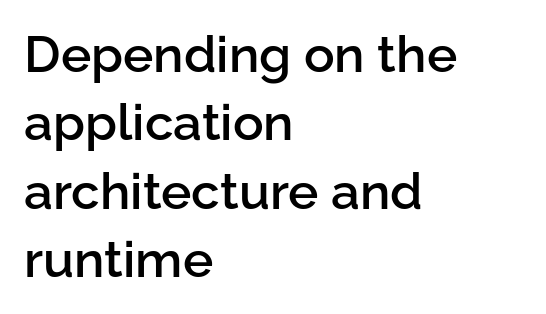
The image shows 51 px semibold sans-serif type, upright; set left-aligned, normal line spacing (1.34x), normal letter spacing, not underlined; low stroke contrast and a medium x-height.
